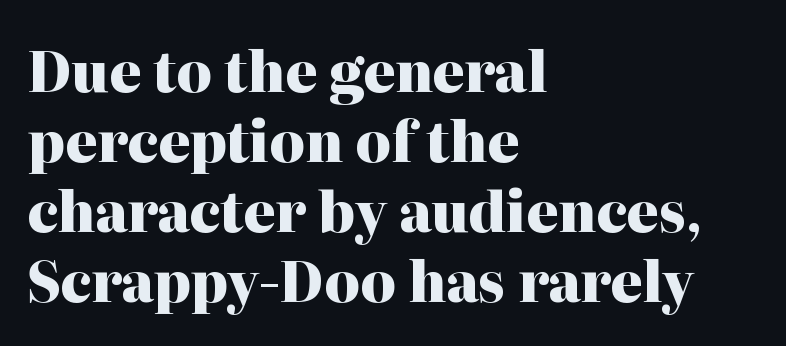
Q: Is the text bold? A: Yes.
Q: Is the text italic (slanted)? A: No, it is upright.
Q: Is the typeface a serif or a sans-serif typeface? A: Serif.
Q: Is the text underlined? A: No.
Q: How is the paragraph aligned? A: Left-aligned.
Q: Is the spacing between letters normal or unusually wide? A: Normal.
Q: Is the spacing between lines tight, normal or loose? A: Normal.
Q: Width (condensed, normal, or wide)? A: Normal.
Q: Stroke contrast? A: High.
Q: x-height? A: Medium.
Q: Monospaced? A: No.
